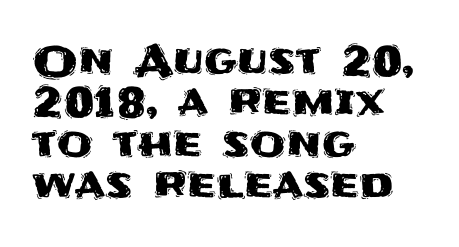
The image shows 41 px sans-serif type, upright; set left-aligned, tight line spacing (1.01x), normal letter spacing, not underlined; medium stroke contrast and a large x-height.
